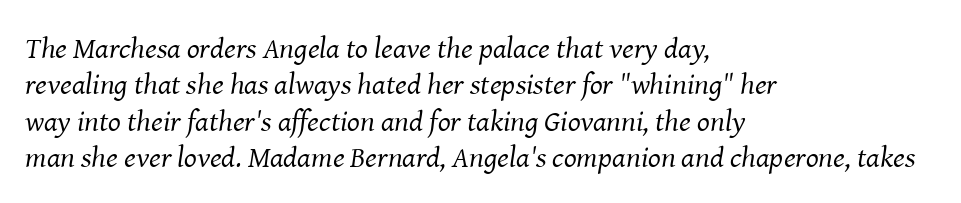
Q: Is the text bold? A: No.
Q: Is the text italic (slanted)? A: Yes, it leans right by about 8 degrees.
Q: Is the typeface a serif or a sans-serif typeface? A: Serif.
Q: Is the text underlined? A: No.
Q: How is the paragraph aligned? A: Left-aligned.
Q: Is the spacing between letters normal or unusually wide? A: Normal.
Q: Width (condensed, normal, or wide)? A: Normal.
Q: Stroke contrast? A: Medium.
Q: x-height? A: Medium.
Q: Monospaced? A: No.
